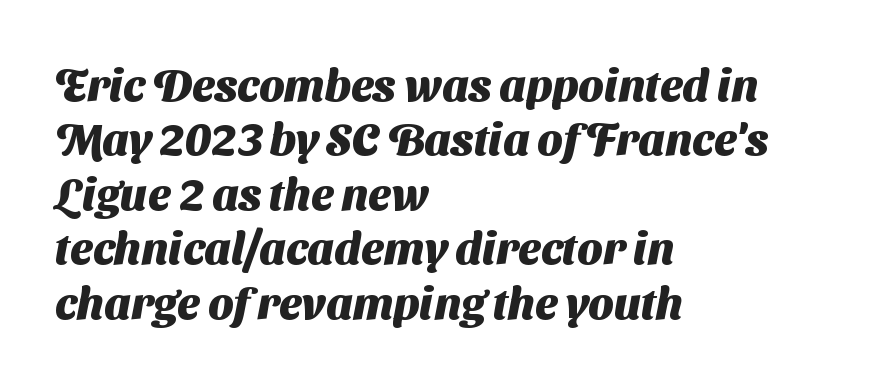
The paragraph has a hard left edge and a soft right edge. The face used here is a sans, in the tradition of grotesques and geometrics. Between one letter and the next there's only the usual sliver of space. Summary of weight: heavy, a full bold. Has an underline been added? It has not.
